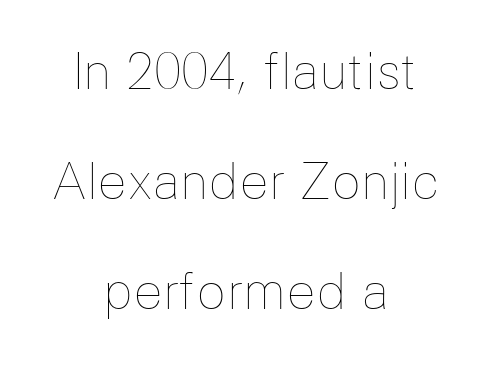
The image shows 49 px thin type, upright; set centered, loose line spacing (2.24x), normal letter spacing, not underlined; low stroke contrast and a medium x-height.
